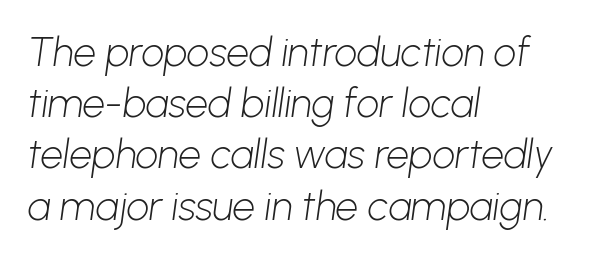
{"serif": "no", "bold": "no", "weight": "light", "width": "normal", "stroke_contrast": "low", "x_height": "medium", "monospaced": "no", "underline": "no", "align": "left", "line_spacing": "normal", "line_spacing_ratio": 1.28, "letter_spacing": "normal", "letter_spacing_em": 0.0, "glyph_px": 40}
